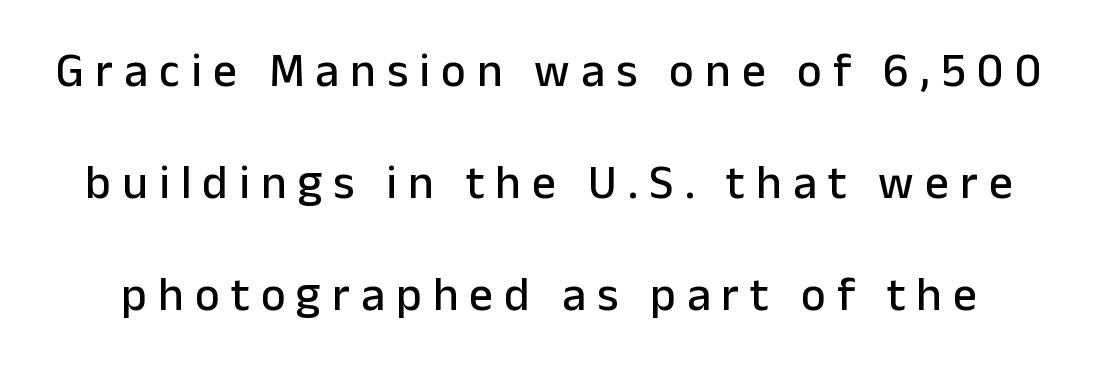
A typesetter would call this proportional, since set widths differ per character. Do the letters lean? They stand straight. Successive baselines arrive slowly, with a big drop between each. A clean baseline with only descenders dipping below it. You could only call the tracking loose — the letters float apart.
